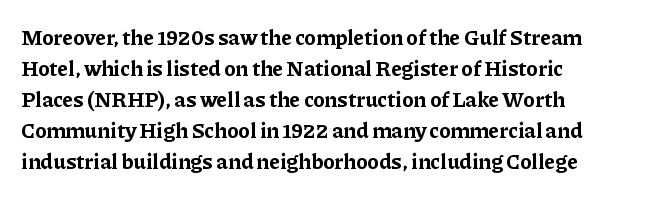
These lines keep a tight, regular rhythm from letter to letter. The typesetting leans heavy: a genuine bold. Line beginnings align vertically; line endings do not. If you drew a line through each stem, it would be perfectly vertical. Letters rest on an invisible, unmarked baseline.
